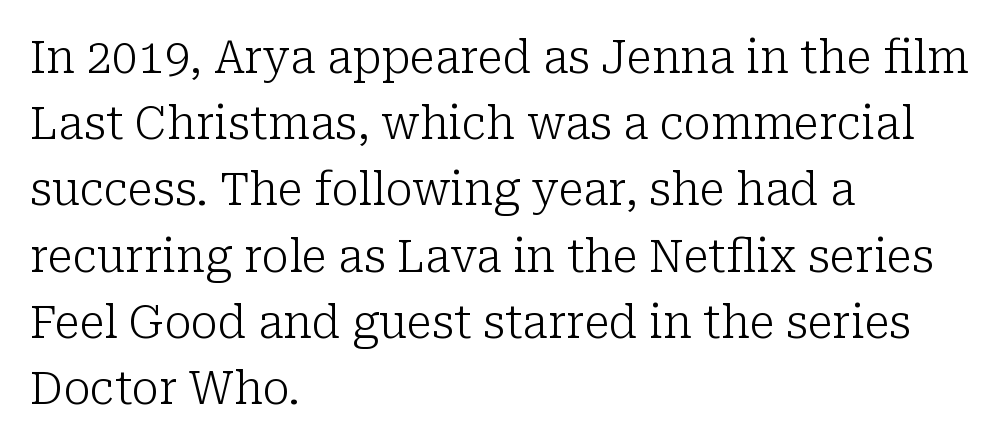
Leading: standard. The typesetter chose a ragged-right arrangement here. The passage shown is not bold in any degree. Each row of text sits above clean, open space. Ordinary non-slanted type is in use.
